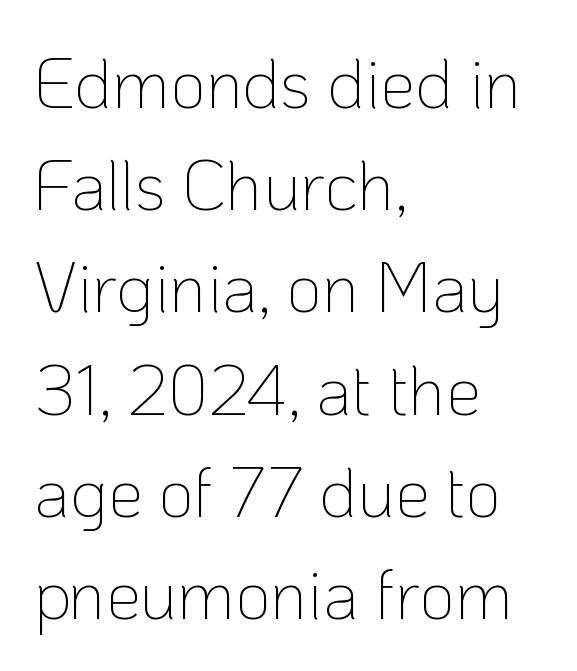
The gaps between neighbouring characters are ordinary and unremarkable. A typesetter would mark this as roman, not italic. Only glyphs here, with clear space below each row. Horizontal alignment here is leftward, the default for most running prose.
